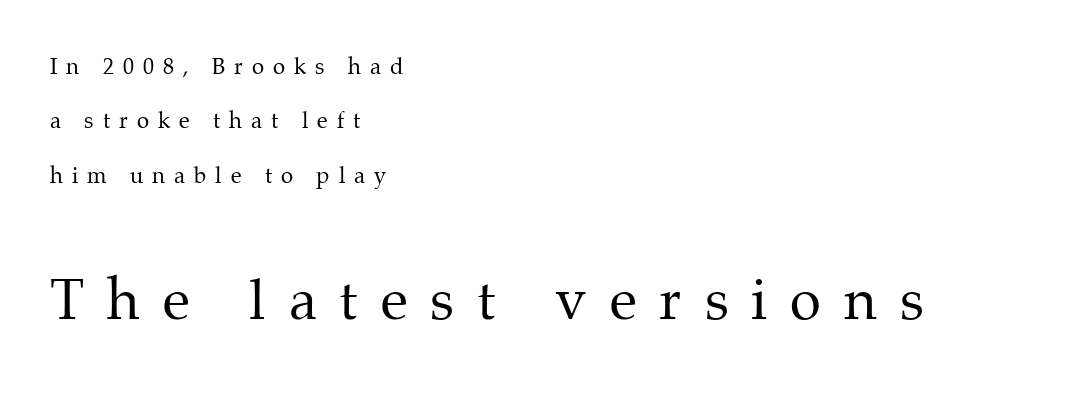
{"serif": "yes", "italic": "no", "bold": "no", "weight": "regular", "width": "normal", "stroke_contrast": "medium", "x_height": "medium", "monospaced": "no", "underline": "no", "align": "left", "line_spacing": "loose", "line_spacing_ratio": 2.47, "letter_spacing": "wide", "letter_spacing_em": 0.41, "larger_block": "second", "size_ratio": 2.55, "glyph_px": 56}
